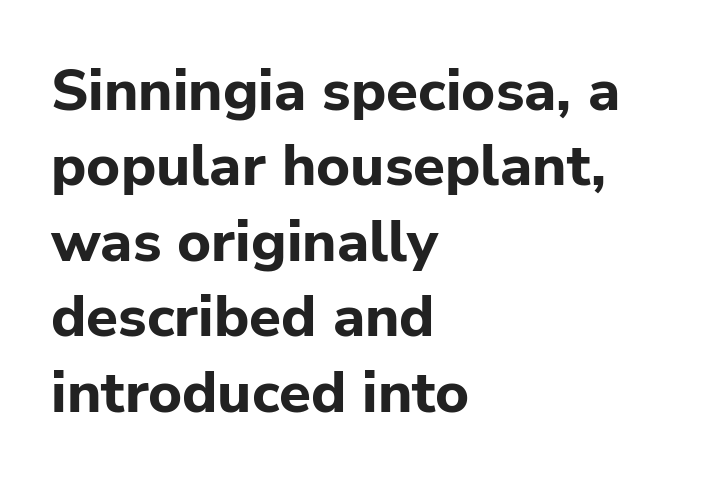
The image shows 58 px bold sans-serif type, upright; set left-aligned, normal line spacing (1.3x), normal letter spacing, not underlined; low stroke contrast and a medium x-height.
